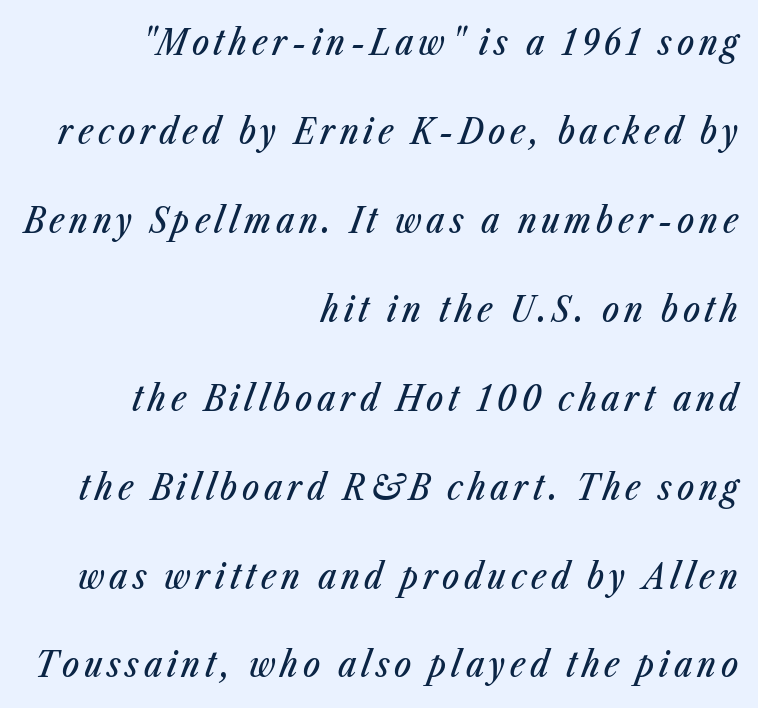
The image shows 36 px condensed type, italic (leaning right); set right-aligned, loose line spacing (2.47x), not underlined; low stroke contrast and a medium x-height.
